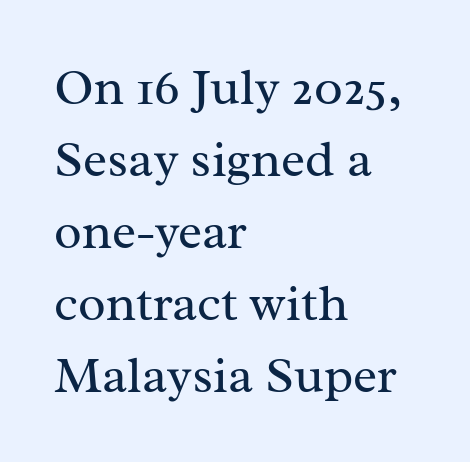
The rows are spaced the way most documents space them. Proportional: the letters do not fall into vertical columns. The lines are quadded left. Quick note: underline off. Is the stroke heavy? The answer is a plain regular-or-lighter.
